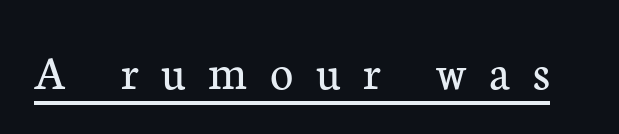
{"serif": "yes", "italic": "no", "bold": "no", "weight": "regular", "width": "normal", "stroke_contrast": "low", "x_height": "medium", "monospaced": "no", "underline": "yes", "letter_spacing": "wide", "letter_spacing_em": 0.45, "glyph_px": 50}
